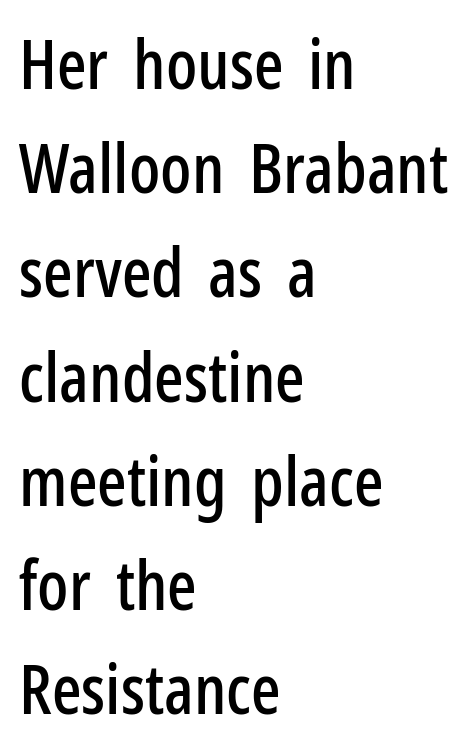
Clear beneath every line of the passage. Note: no serifs on the glyphs. Horizontal bands of white between lines are of average thickness. If you drew a line through each stem, it would be perfectly vertical. The rendering uses natural spacing where letterforms have individual widths. Glyph-to-glyph distance matches everyday printed text.
